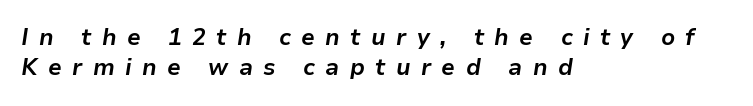
The image shows 23 px bold type, italic (leaning right); set left-aligned, normal line spacing (1.32x), unusually wide letter spacing (+0.45 em), not underlined.
